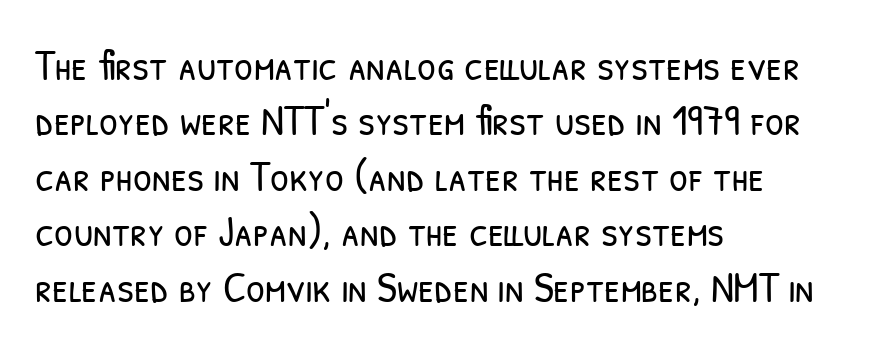
The image shows 43 px light, condensed sans-serif type; set left-aligned, normal line spacing (1.29x), normal letter spacing, not underlined; low stroke contrast and a medium x-height.
